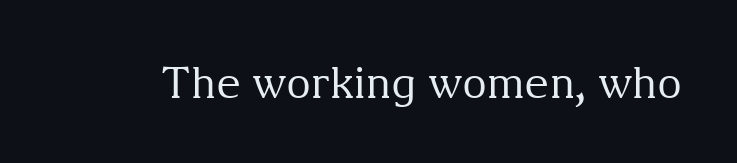
{"serif": "yes", "italic": "no", "bold": "no", "weight": "regular", "width": "normal", "stroke_contrast": "medium", "x_height": "medium", "monospaced": "no", "underline": "no", "letter_spacing": "normal", "letter_spacing_em": 0.0, "glyph_px": 43}
